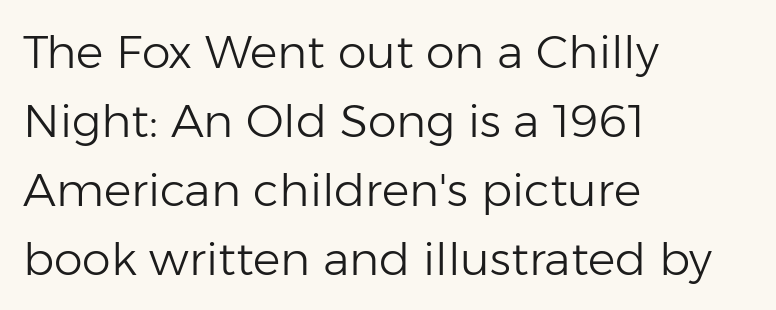
The baseline area is clear. Nothing heavy about these letters — not bold at all. Varying glyph widths throughout — classic text-font behaviour. Regarding serifs, this sample does without them.
